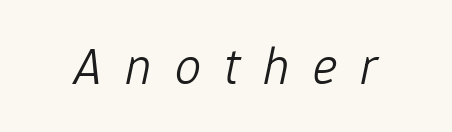
The letters look calm and open, with moderate or lighter stems. Rendered with sloped, italic letterforms. Proportional: the letters do not fall into vertical columns. Does extra space separate the letters? Yes, quite a lot of it. Honestly, there is no underline to notice here at all.
